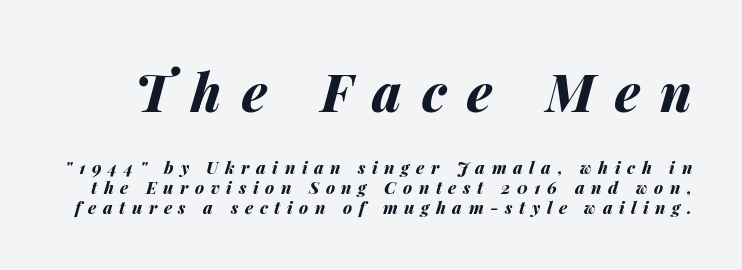
The image shows 52 px bold type, italic (leaning right); set line spacing 1.18x, unusually wide letter spacing (+0.39 em), not underlined; the first (top) block is 3.06x larger; medium stroke contrast and a medium x-height.
